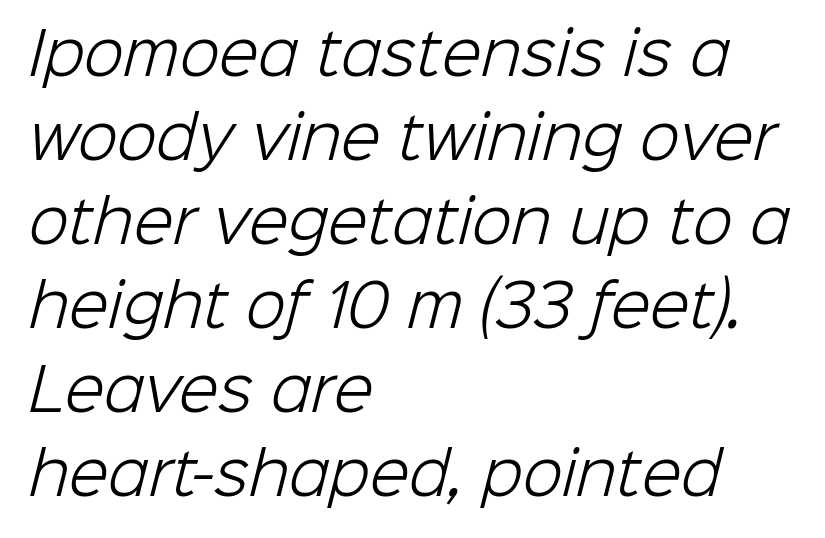
Nothing sits at the stroke ends, so this counts as sans-serif. Notice how descenders clear the ascenders below comfortably — that's standard leading. Honestly, there is no underline to notice here at all. All the whitespace from short lines collects on the right. The letters sit at their default tracking, neither squeezed nor spread.
